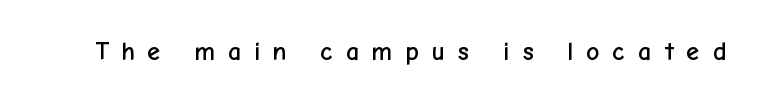
{"italic": "no", "underline": "no", "letter_spacing": "wide", "letter_spacing_em": 0.46, "glyph_px": 26}
